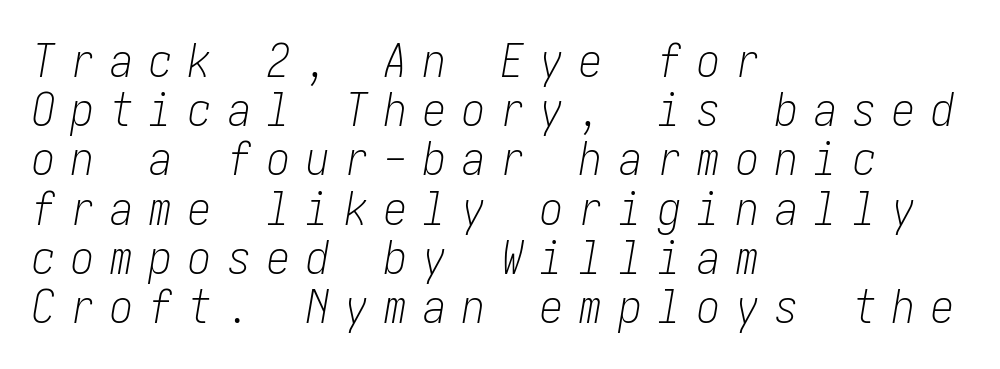
{"italic": "yes", "lean": "right", "slant_degrees": 10, "bold": "no", "weight": "light", "width": "condensed", "stroke_contrast": "low", "x_height": "medium", "underline": "no", "align": "left", "line_spacing": "tight", "line_spacing_ratio": 1.07, "letter_spacing": "wide", "letter_spacing_em": 0.35, "glyph_px": 46}
